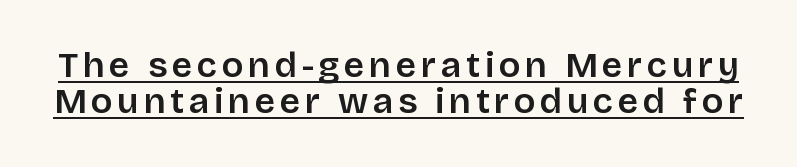
Serifs: no, the terminals of the letterforms are clean. Each letter keeps its own natural width here, so spacing adapts to shape. The lettering is marked with a stroke running underneath it. These lines huddle together more closely than default settings would place them. When letters stand straight like this, we call the style roman or upright.
